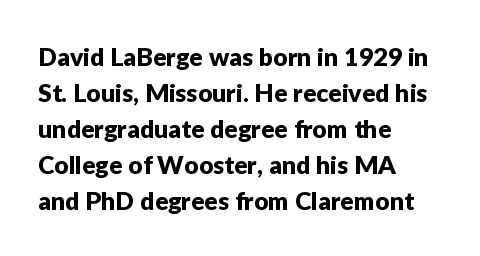
Vertically, the passage feels balanced, rows spaced as you'd expect. Every character sits straight up, as roman type does. A typesetter would call this zero additional tracking. Each line starts at the same left margin while the right side varies. Descenders are the only things crossing below the line.
